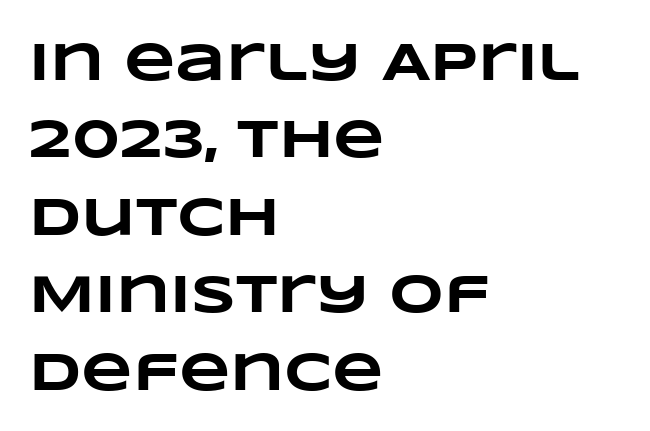
{"bold": "yes", "weight": "heavy", "width": "wide", "stroke_contrast": "low", "x_height": "large", "monospaced": "no", "underline": "no", "align": "left", "line_spacing": "normal", "line_spacing_ratio": 1.46, "letter_spacing": "normal", "letter_spacing_em": 0.0, "glyph_px": 53}
